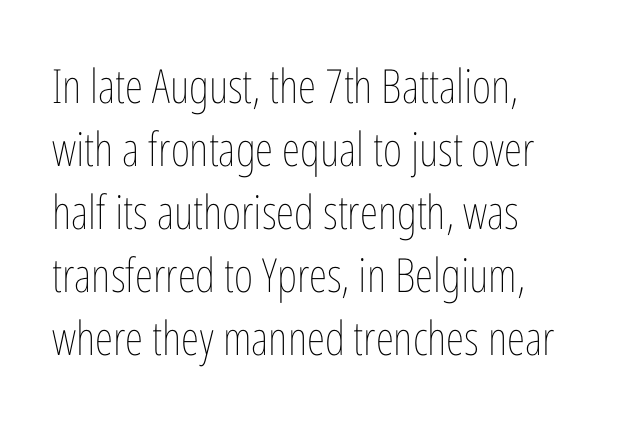
{"italic": "no", "bold": "no", "weight": "thin", "width": "condensed", "stroke_contrast": "low", "x_height": "medium", "monospaced": "no", "underline": "no", "align": "left", "line_spacing": "normal", "line_spacing_ratio": 1.34, "letter_spacing": "normal", "letter_spacing_em": 0.0, "glyph_px": 47}
